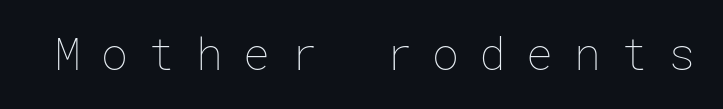
{"italic": "no", "bold": "no", "weight": "thin", "width": "normal", "stroke_contrast": "low", "x_height": "medium", "underline": "no", "letter_spacing": "wide", "letter_spacing_em": 0.45, "glyph_px": 45}
